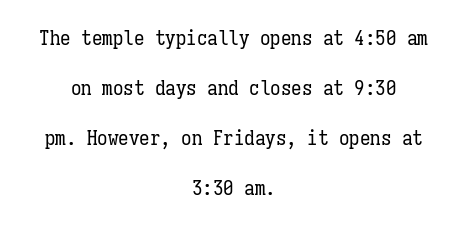
{"italic": "no", "bold": "no", "underline": "no", "align": "center", "line_spacing": "loose", "line_spacing_ratio": 2.38, "letter_spacing": "normal", "letter_spacing_em": 0.0, "glyph_px": 21}
